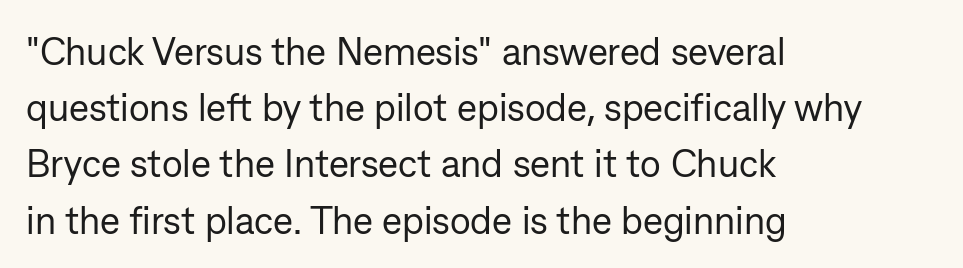
{"serif": "no", "italic": "no", "bold": "no", "weight": "regular", "width": "normal", "stroke_contrast": "low", "x_height": "medium", "monospaced": "no", "underline": "no", "align": "left", "line_spacing": "normal", "line_spacing_ratio": 1.48, "letter_spacing": "normal", "letter_spacing_em": 0.0, "glyph_px": 38}
